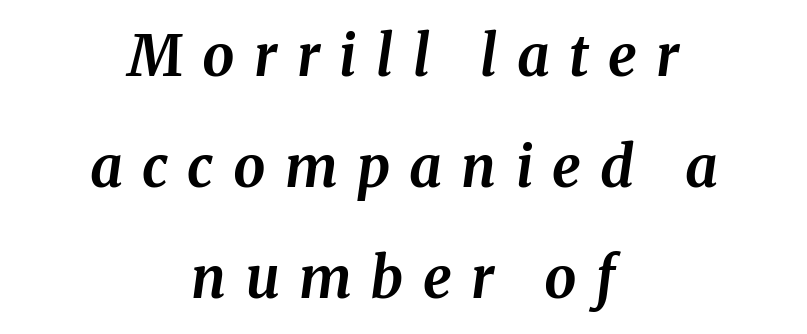
Q: Is the text bold? A: Yes.
Q: Is the text italic (slanted)? A: Yes, it leans right by about 8 degrees.
Q: Is the text underlined? A: No.
Q: How is the paragraph aligned? A: Centered.
Q: Is the spacing between letters normal or unusually wide? A: Unusually wide.
Q: Is the spacing between lines tight, normal or loose? A: Loose.
Q: Width (condensed, normal, or wide)? A: Normal.
Q: Stroke contrast? A: Medium.
Q: x-height? A: Medium.
Q: Monospaced? A: No.
